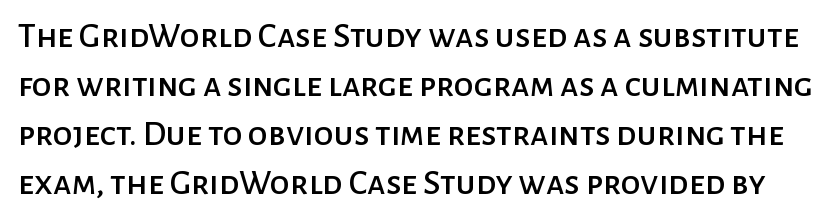
{"serif": "no", "italic": "no", "width": "normal", "stroke_contrast": "low", "x_height": "medium", "monospaced": "no", "underline": "no", "line_spacing": "normal", "line_spacing_ratio": 1.36, "letter_spacing": "normal", "letter_spacing_em": 0.0, "glyph_px": 36}
